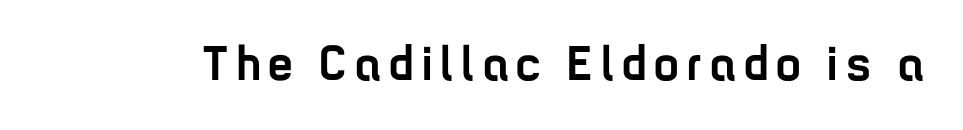
{"serif": "no", "italic": "no", "bold": "yes", "weight": "semibold", "width": "condensed", "stroke_contrast": "low", "x_height": "medium", "monospaced": "no", "underline": "no", "glyph_px": 49}
